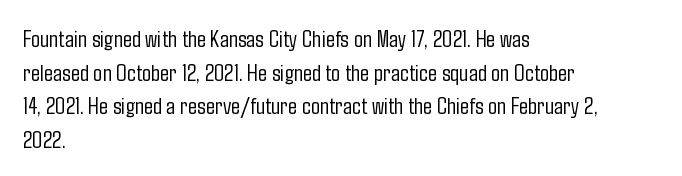
The image shows 24 px text type, upright; set left-aligned, normal line spacing (1.4x), normal letter spacing, not underlined.
